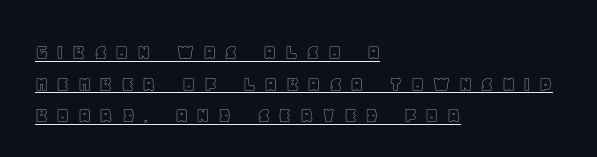
Q: Is the text italic (slanted)? A: No, it is upright.
Q: Is the text underlined? A: Yes.
Q: How is the paragraph aligned? A: Left-aligned.
Q: Is the spacing between letters normal or unusually wide? A: Unusually wide.
Q: Is the spacing between lines tight, normal or loose? A: Normal.
